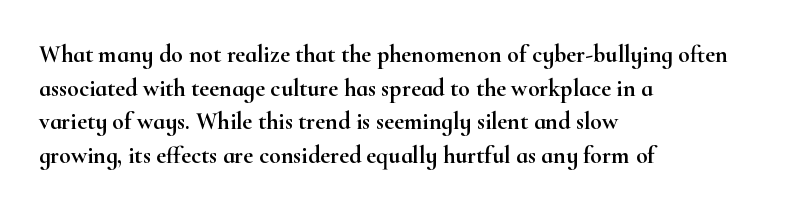
The image shows 24 px text type, upright; set left-aligned, normal line spacing (1.4x), normal letter spacing, not underlined.
